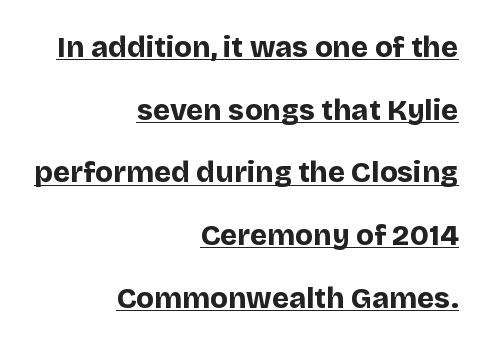
Q: Is the text bold? A: Yes.
Q: Is the text italic (slanted)? A: No, it is upright.
Q: Is the typeface a serif or a sans-serif typeface? A: Sans-serif.
Q: Is the text underlined? A: Yes.
Q: How is the paragraph aligned? A: Right-aligned.
Q: Is the spacing between letters normal or unusually wide? A: Normal.
Q: Is the spacing between lines tight, normal or loose? A: Loose.
Q: Width (condensed, normal, or wide)? A: Normal.
Q: Stroke contrast? A: Low.
Q: x-height? A: Large.
Q: Monospaced? A: No.
